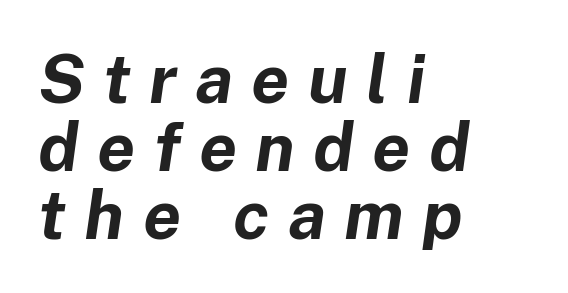
Q: Is the text bold? A: Yes.
Q: Is the text italic (slanted)? A: Yes, it leans right by about 8 degrees.
Q: Is the text underlined? A: No.
Q: How is the paragraph aligned? A: Left-aligned.
Q: Is the spacing between letters normal or unusually wide? A: Unusually wide.
Q: Is the spacing between lines tight, normal or loose? A: Tight.
Q: Width (condensed, normal, or wide)? A: Normal.
Q: Stroke contrast? A: Low.
Q: x-height? A: Medium.
Q: Monospaced? A: No.
